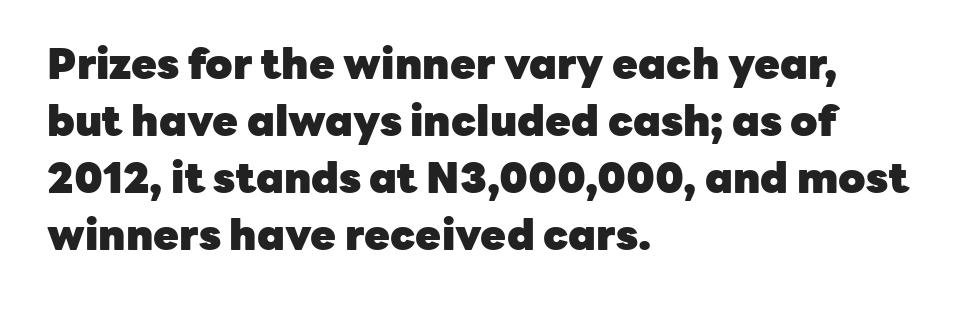
The image shows 42 px heavy sans-serif type, upright; set left-aligned, normal line spacing (1.36x), normal letter spacing, not underlined; low stroke contrast and a medium x-height.
